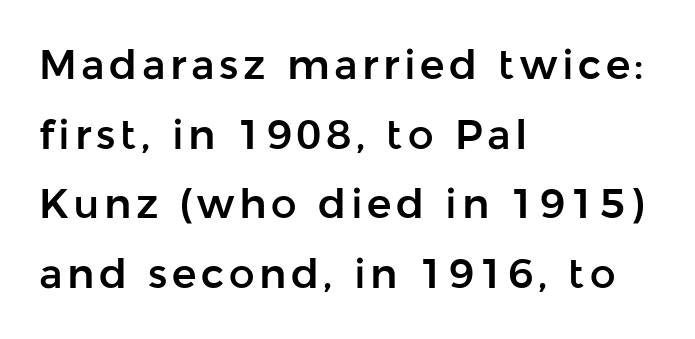
The image shows 41 px sans-serif type, upright; set left-aligned, normal line spacing (1.7x), not underlined; low stroke contrast and a medium x-height.
